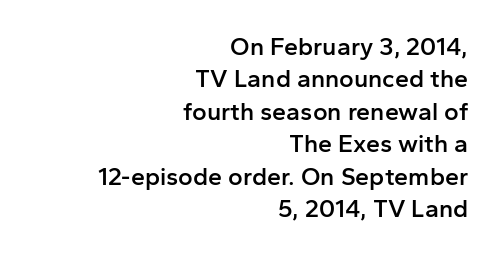
{"italic": "no", "bold": "semi", "underline": "no", "align": "right", "line_spacing": "normal", "line_spacing_ratio": 1.3, "letter_spacing": "normal", "letter_spacing_em": 0.0, "glyph_px": 25}
